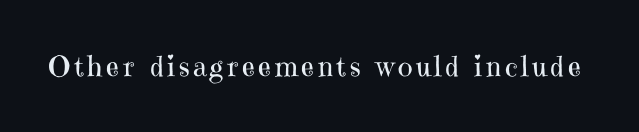
The image shows 28 px regular-weight serif type, upright; set not underlined; high stroke contrast and a medium x-height.
